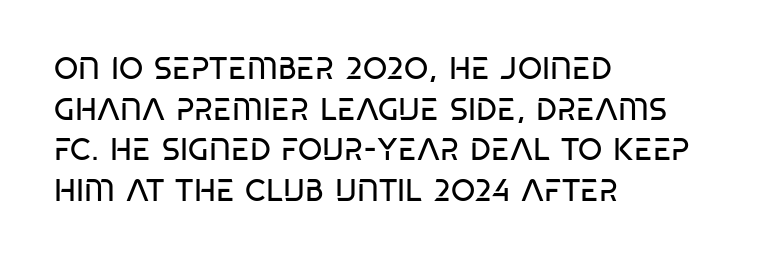
Q: Is the text bold? A: No.
Q: Is the text italic (slanted)? A: No, it is upright.
Q: Is the typeface a serif or a sans-serif typeface? A: Sans-serif.
Q: Is the text underlined? A: No.
Q: How is the paragraph aligned? A: Left-aligned.
Q: Is the spacing between letters normal or unusually wide? A: Normal.
Q: Is the spacing between lines tight, normal or loose? A: Normal.
Q: Width (condensed, normal, or wide)? A: Condensed.
Q: Stroke contrast? A: Low.
Q: x-height? A: Large.
Q: Monospaced? A: No.
